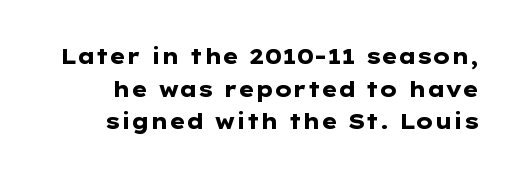
Q: Is the text bold? A: Yes.
Q: Is the text italic (slanted)? A: No, it is upright.
Q: Is the text underlined? A: No.
Q: Is the spacing between letters normal or unusually wide? A: Normal.
Q: Is the spacing between lines tight, normal or loose? A: Normal.
